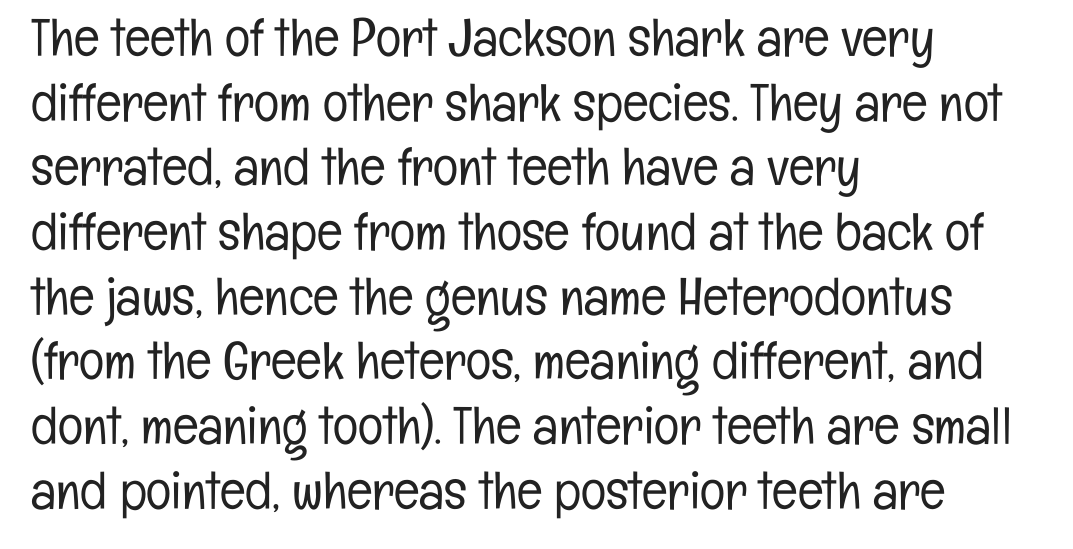
{"serif": "no", "italic": "no", "bold": "no", "weight": "light", "width": "condensed", "stroke_contrast": "low", "x_height": "medium", "monospaced": "no", "underline": "no", "align": "left", "line_spacing_ratio": 1.22, "letter_spacing": "normal", "letter_spacing_em": 0.0, "glyph_px": 53}
